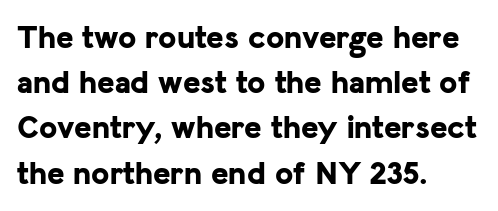
{"serif": "no", "italic": "no", "bold": "yes", "weight": "bold", "width": "normal", "stroke_contrast": "low", "x_height": "medium", "monospaced": "no", "underline": "no", "align": "left", "line_spacing": "normal", "line_spacing_ratio": 1.37, "letter_spacing": "normal", "letter_spacing_em": 0.0, "glyph_px": 33}
